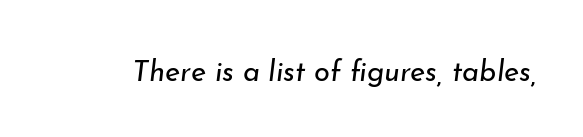
Vertical stems look standard width or narrower in stroke. Looks like regular typesetting: each glyph gets only the width it needs. Compared with ordinary roman type, these characters are visibly tilted. The baseline area is clear.
